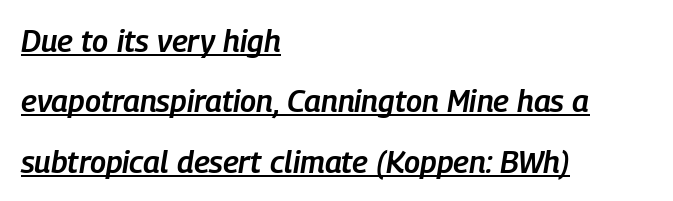
The image shows 31 px semibold, condensed type, italic (leaning right); set left-aligned, loose line spacing (1.95x), normal letter spacing, underlined; low stroke contrast and a medium x-height.
